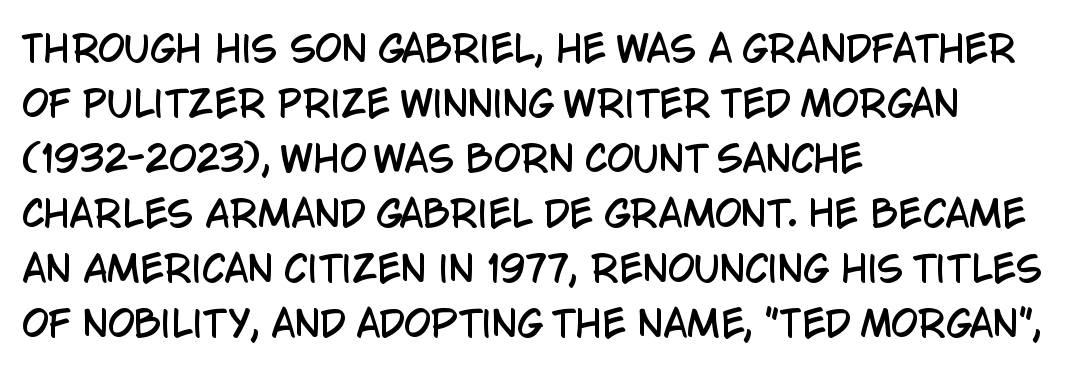
{"serif": "no", "italic": "no", "width": "condensed", "stroke_contrast": "low", "x_height": "large", "monospaced": "no", "underline": "no", "align": "left", "line_spacing": "normal", "line_spacing_ratio": 1.57, "letter_spacing": "normal", "letter_spacing_em": 0.0, "glyph_px": 35}
